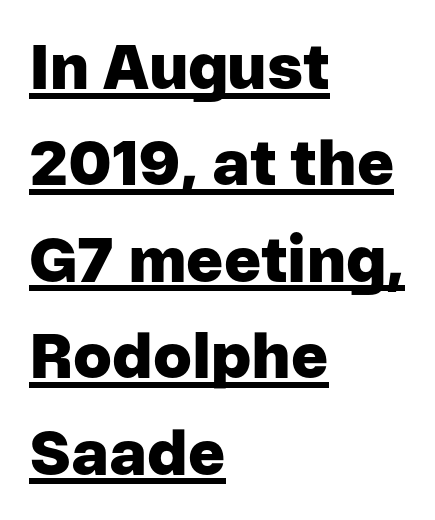
The image shows 63 px heavy sans-serif type, upright; set left-aligned, normal line spacing (1.53x), normal letter spacing, underlined; low stroke contrast and a medium x-height.
